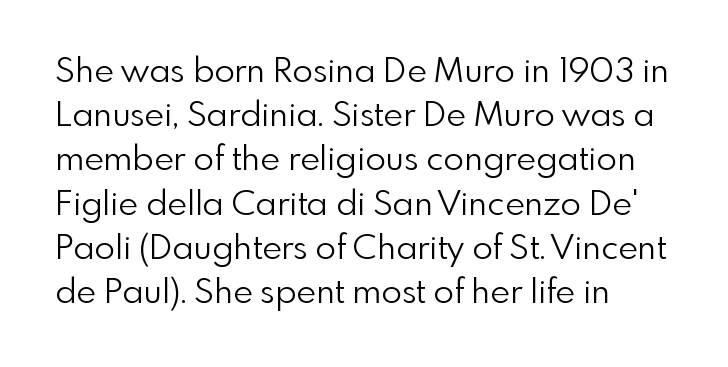
Q: Is the text bold? A: No.
Q: Is the text italic (slanted)? A: No, it is upright.
Q: Is the typeface a serif or a sans-serif typeface? A: Sans-serif.
Q: Is the text underlined? A: No.
Q: How is the paragraph aligned? A: Left-aligned.
Q: Is the spacing between letters normal or unusually wide? A: Normal.
Q: Is the spacing between lines tight, normal or loose? A: Normal.
Q: Width (condensed, normal, or wide)? A: Normal.
Q: x-height? A: Small.
Q: Monospaced? A: No.
